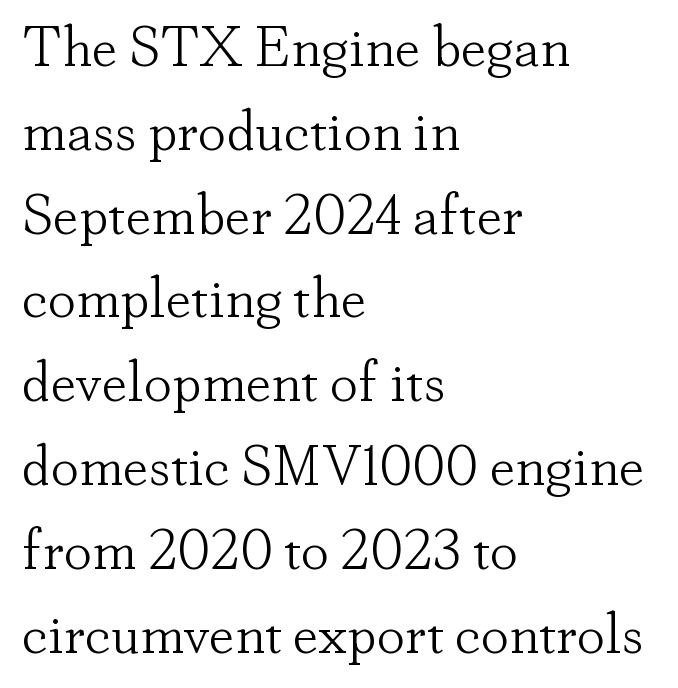
Varying glyph widths throughout — classic text-font behaviour. Weight class: somewhere from thin through regular. Style check: upright. The compositor pushed each line to the left boundary.
